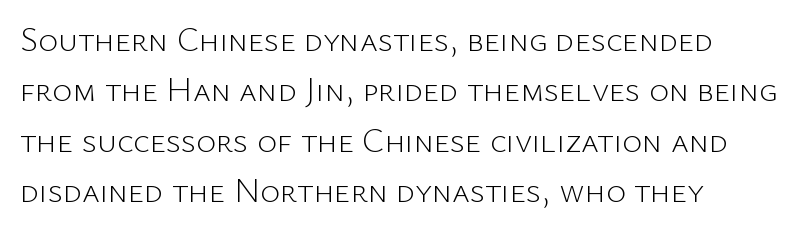
The image shows 34 px light sans-serif type, upright; set left-aligned, normal line spacing (1.48x), normal letter spacing, not underlined; low stroke contrast and a medium x-height.
